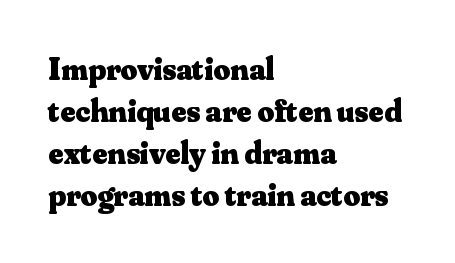
Q: Is the text bold? A: Yes.
Q: Is the text italic (slanted)? A: No, it is upright.
Q: Is the typeface a serif or a sans-serif typeface? A: Serif.
Q: Is the text underlined? A: No.
Q: How is the paragraph aligned? A: Left-aligned.
Q: Is the spacing between letters normal or unusually wide? A: Normal.
Q: Is the spacing between lines tight, normal or loose? A: Normal.
Q: Width (condensed, normal, or wide)? A: Normal.
Q: Stroke contrast? A: Medium.
Q: x-height? A: Small.
Q: Monospaced? A: No.
